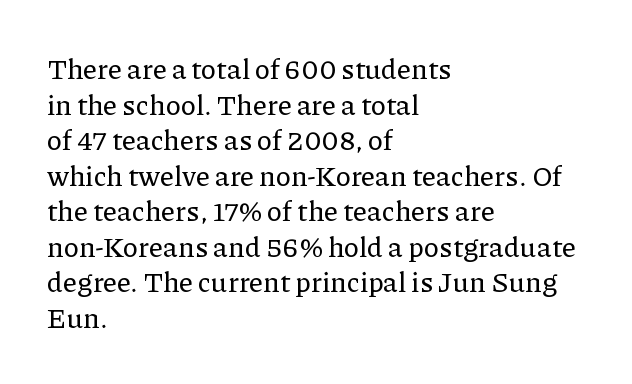
Q: Is the text italic (slanted)? A: No, it is upright.
Q: Is the typeface a serif or a sans-serif typeface? A: Serif.
Q: Is the text underlined? A: No.
Q: How is the paragraph aligned? A: Left-aligned.
Q: Is the spacing between letters normal or unusually wide? A: Normal.
Q: Is the spacing between lines tight, normal or loose? A: Normal.
Q: Width (condensed, normal, or wide)? A: Normal.
Q: Stroke contrast? A: Low.
Q: x-height? A: Medium.
Q: Monospaced? A: No.
